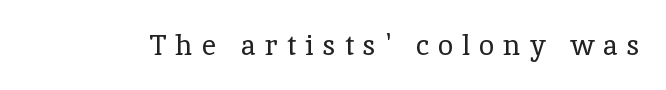
{"serif": "yes", "italic": "no", "bold": "no", "weight": "regular", "width": "normal", "x_height": "medium", "monospaced": "no", "underline": "no", "letter_spacing": "wide", "letter_spacing_em": 0.32, "glyph_px": 28}
